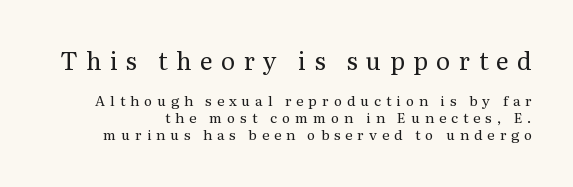
{"italic": "no", "bold": "no", "underline": "no", "line_spacing_ratio": 1.21, "letter_spacing": "wide", "letter_spacing_em": 0.35, "larger_block": "first", "size_ratio": 1.71, "glyph_px": 24}
